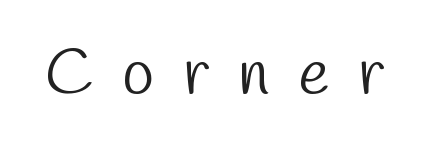
{"serif": "no", "bold": "no", "weight": "light", "width": "condensed", "stroke_contrast": "low", "x_height": "medium", "monospaced": "no", "underline": "no", "letter_spacing": "wide", "letter_spacing_em": 0.45, "glyph_px": 65}
